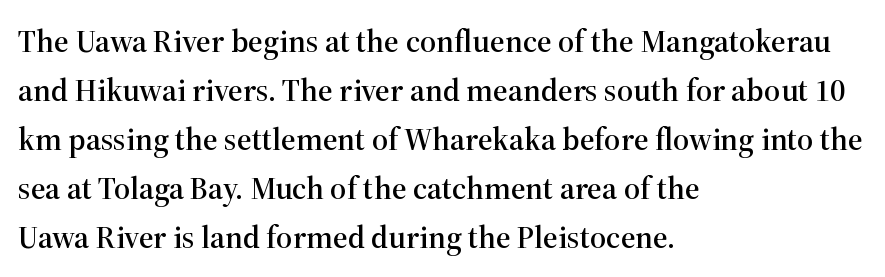
Ordinary non-slanted type is in use. Is this a sans? No — the strokes have serifs. Standard letterfit; no display-style spreading of the glyphs. Is this a fixed-width face? No — the glyphs have proportional, varying widths.
